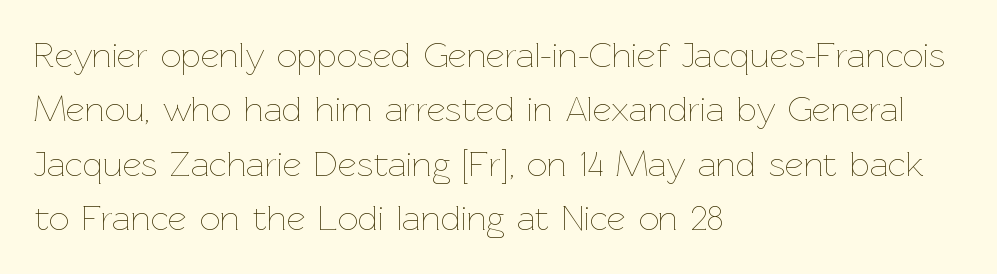
{"italic": "no", "bold": "no", "weight": "thin", "width": "normal", "stroke_contrast": "low", "x_height": "medium", "monospaced": "no", "underline": "no", "align": "left", "line_spacing": "normal", "line_spacing_ratio": 1.51, "letter_spacing": "normal", "letter_spacing_em": 0.0, "glyph_px": 36}
